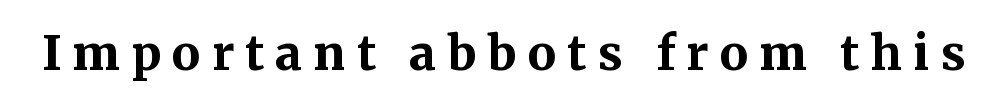
The image shows 47 px bold serif type, upright; set unusually wide letter spacing (+0.24 em), not underlined; medium stroke contrast and a medium x-height.
